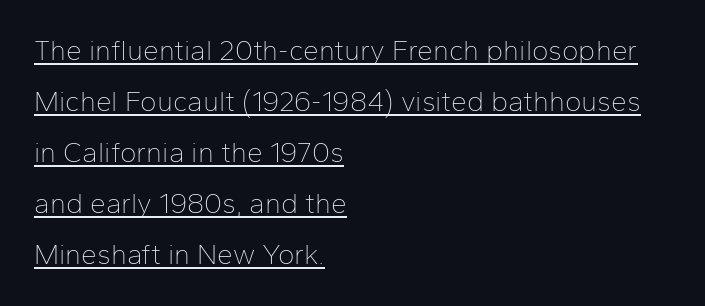
{"serif": "no", "italic": "no", "bold": "no", "weight": "thin", "width": "normal", "stroke_contrast": "low", "x_height": "medium", "monospaced": "no", "underline": "yes", "align": "left", "line_spacing_ratio": 1.82, "letter_spacing": "normal", "letter_spacing_em": 0.0, "glyph_px": 28}
